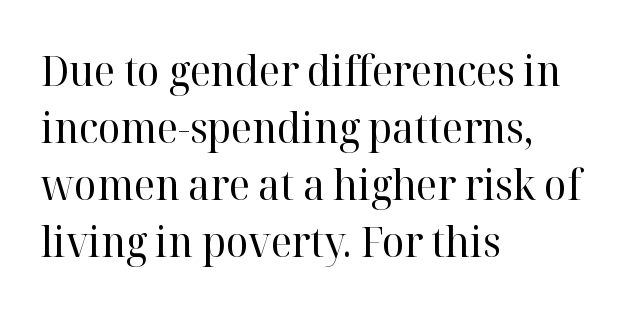
The image shows 42 px regular-weight serif type, upright; set left-aligned, normal line spacing (1.36x), normal letter spacing, not underlined; high stroke contrast and a medium x-height.
